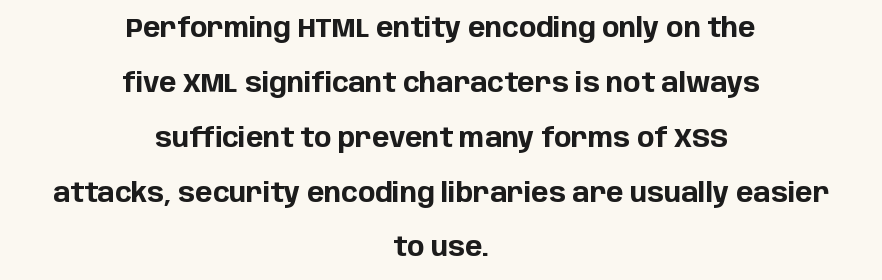
The image shows 26 px bold type, upright; set centered, loose line spacing (2.11x), normal letter spacing, not underlined.
